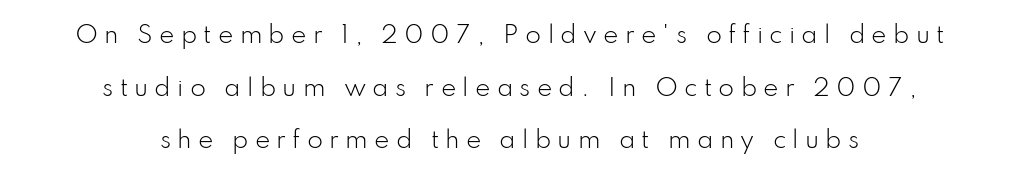
{"italic": "no", "bold": "no", "underline": "no", "align": "center", "line_spacing": "loose", "line_spacing_ratio": 2.29, "letter_spacing": "wide", "letter_spacing_em": 0.27, "glyph_px": 23}
